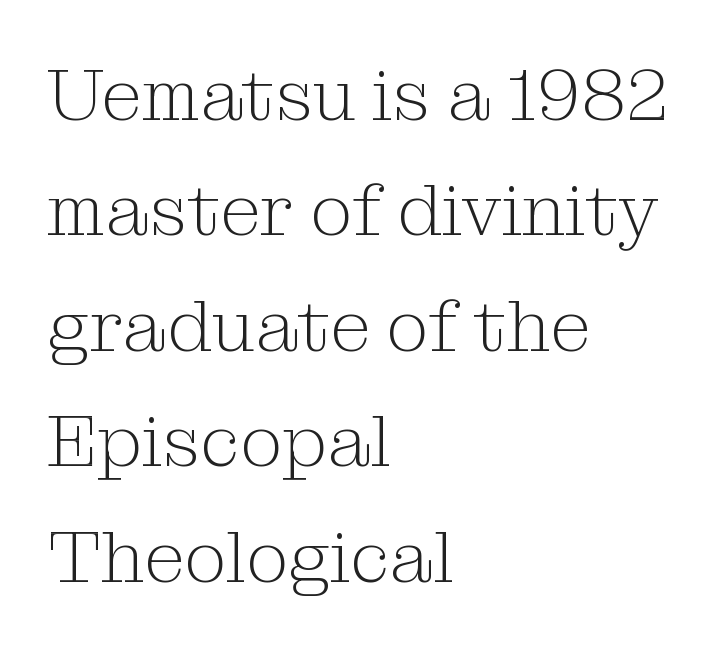
The image shows 74 px light serif type, upright; set left-aligned, normal line spacing (1.56x), normal letter spacing, not underlined; medium stroke contrast and a medium x-height.
